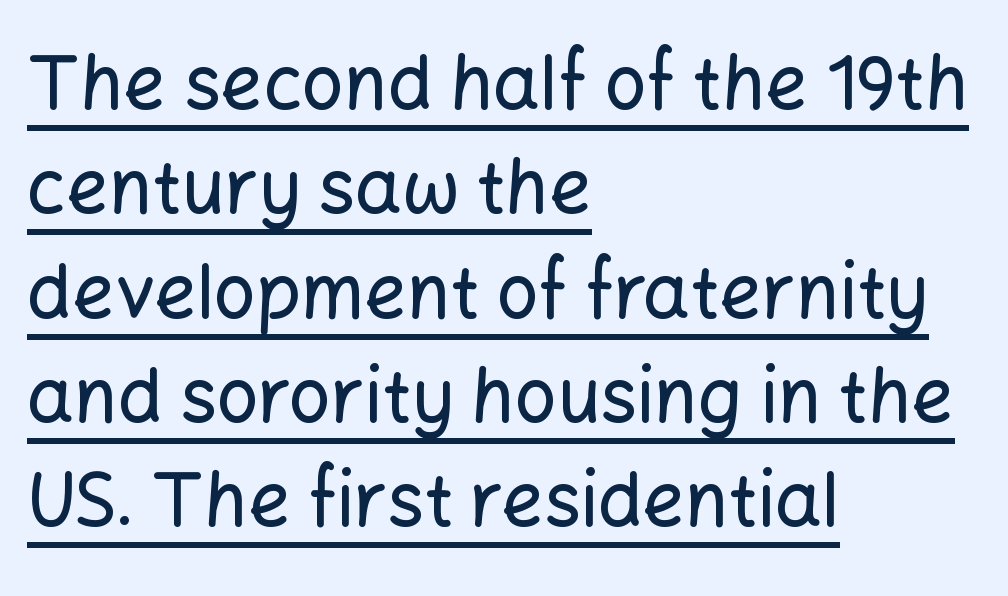
The image shows 74 px sans-serif type, upright; set left-aligned, normal line spacing (1.41x), normal letter spacing, underlined; low stroke contrast and a medium x-height.
